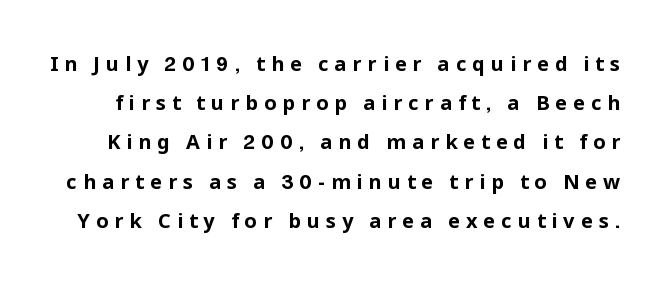
Q: Is the text bold? A: Yes.
Q: Is the text italic (slanted)? A: No, it is upright.
Q: Is the text underlined? A: No.
Q: Is the spacing between letters normal or unusually wide? A: Unusually wide.
Q: Is the spacing between lines tight, normal or loose? A: Loose.
